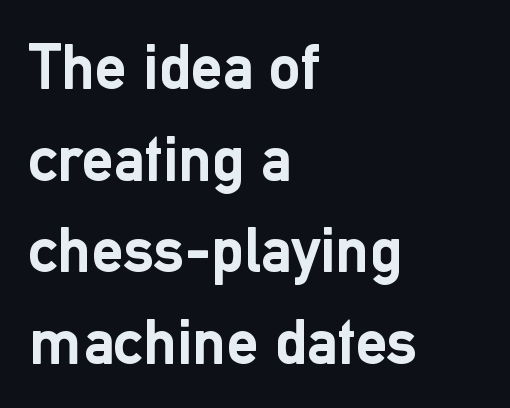
Q: Is the text bold? A: Yes.
Q: Is the text italic (slanted)? A: No, it is upright.
Q: Is the typeface a serif or a sans-serif typeface? A: Sans-serif.
Q: Is the text underlined? A: No.
Q: How is the paragraph aligned? A: Left-aligned.
Q: Is the spacing between letters normal or unusually wide? A: Normal.
Q: Is the spacing between lines tight, normal or loose? A: Normal.
Q: Width (condensed, normal, or wide)? A: Normal.
Q: Stroke contrast? A: Low.
Q: x-height? A: Medium.
Q: Monospaced? A: No.
